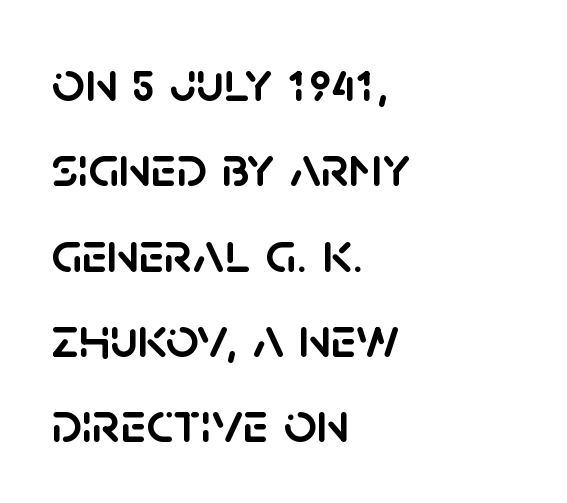
The image shows 58 px sans-serif type, upright; set left-aligned, normal line spacing (1.47x), normal letter spacing, not underlined; low stroke contrast and a large x-height.
